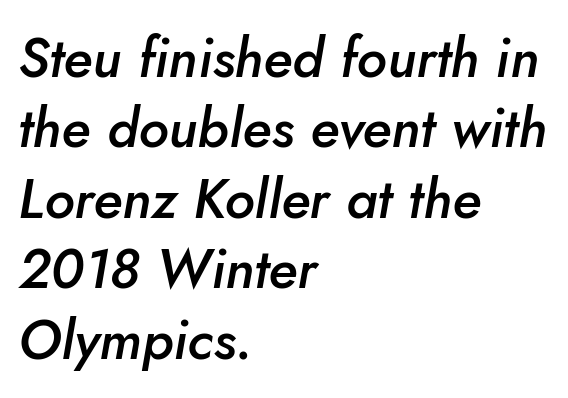
{"italic": "yes", "lean": "right", "slant_degrees": 10, "bold": "semi", "weight": "semibold", "width": "normal", "stroke_contrast": "low", "x_height": "small", "monospaced": "no", "underline": "no", "align": "left", "line_spacing": "normal", "line_spacing_ratio": 1.28, "letter_spacing": "normal", "letter_spacing_em": 0.0, "glyph_px": 55}
